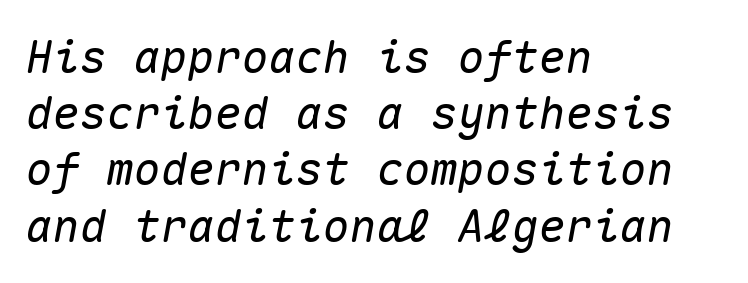
The setting favours the left margin, as ordinary paragraphs usually do. Summary of vertical rhythm: regular, with standard interline spacing. This rendering features lettering with no underline. Monospaced: the letters line up in strict vertical columns.
